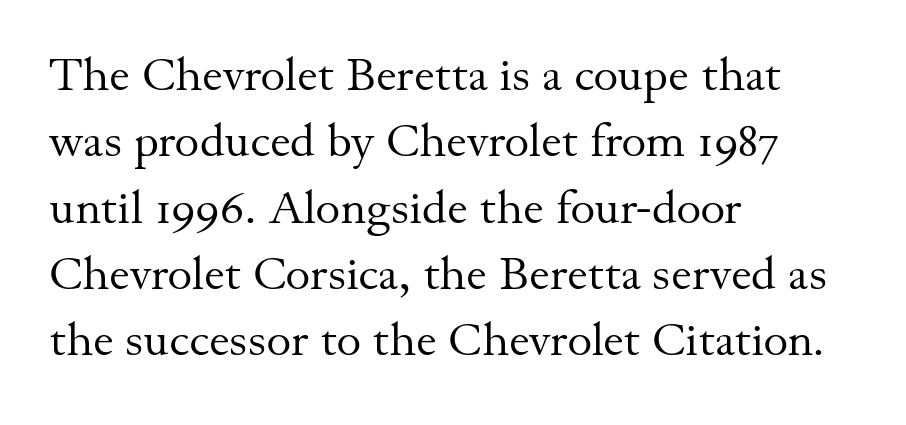
{"serif": "yes", "italic": "no", "bold": "no", "weight": "regular", "width": "normal", "stroke_contrast": "medium", "x_height": "small", "monospaced": "no", "underline": "no", "align": "left", "line_spacing": "normal", "line_spacing_ratio": 1.41, "letter_spacing": "normal", "letter_spacing_em": 0.0, "glyph_px": 47}
